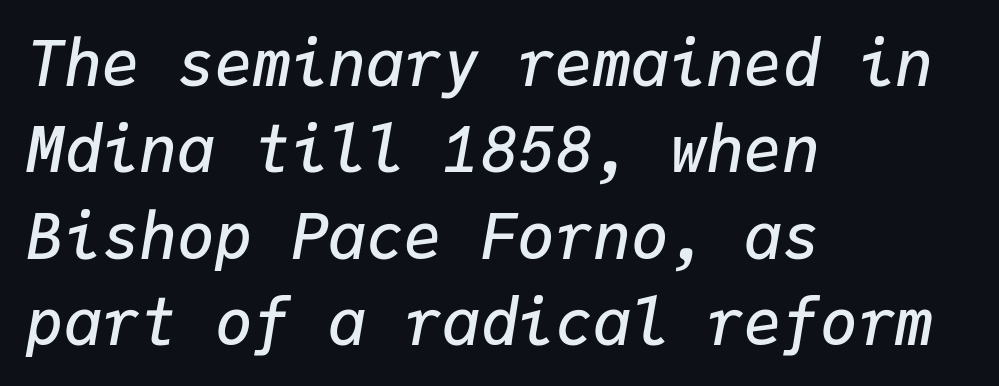
These lines keep a tight, regular rhythm from letter to letter. Looking at the ascenders, they clearly lean. The setting favours the left margin, as ordinary paragraphs usually do. Summary of weight: moderately heavy, a semibold.
